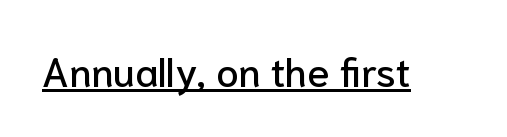
The glyphs are accompanied by a horizontal stroke just below them. When letters stand straight like this, we call the style roman or upright. A typesetter would call this proportional, since set widths differ per character. A typesetter would call this zero additional tracking.
